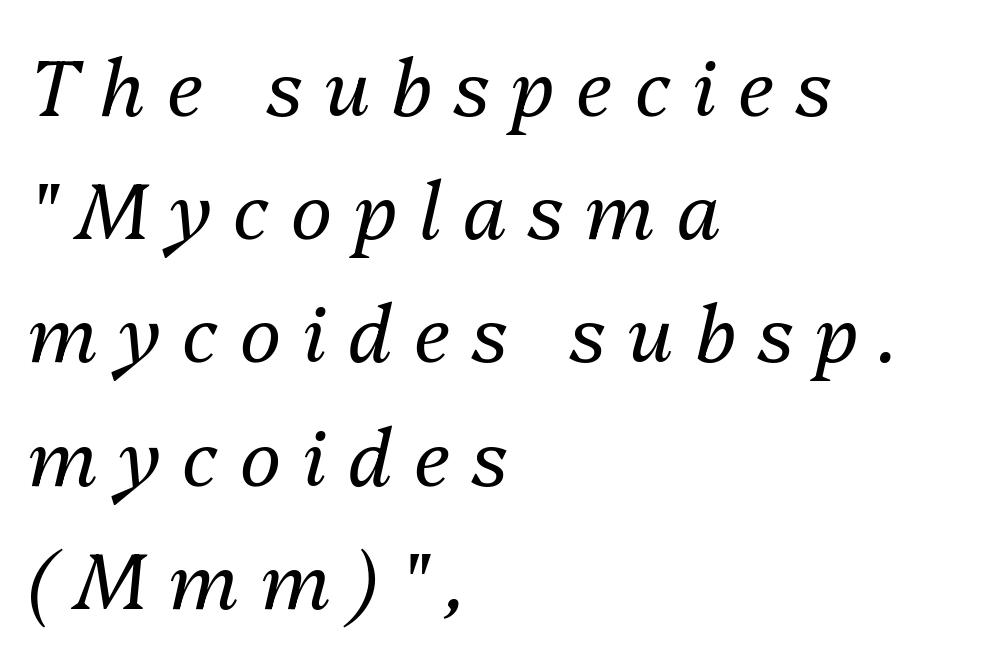
Quick note: underline off. Stem width sits at or under what a default text font uses. Proportional: the letters do not fall into vertical columns. This rendering uses left alignment, leaving the right contour irregular. A typesetter would mark this as italic.
